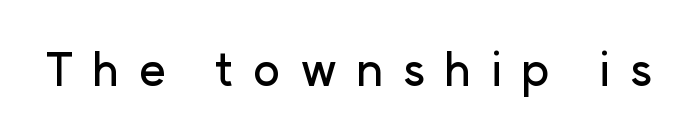
{"serif": "no", "italic": "no", "width": "normal", "stroke_contrast": "low", "x_height": "medium", "monospaced": "no", "underline": "no", "letter_spacing": "wide", "letter_spacing_em": 0.41, "glyph_px": 46}
